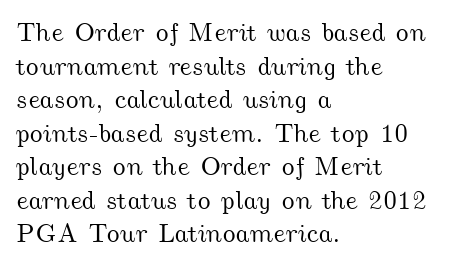
Nobody touched the tracking dial on this one. Leading: standard. Is the block centered? No — it sits flush against the left margin. Unmarked baselines from the first word to the last.
